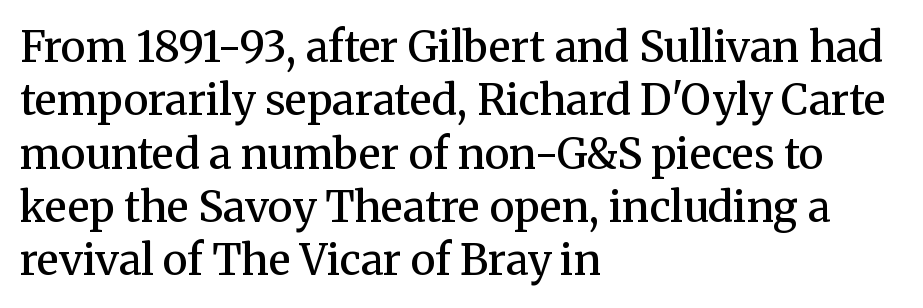
Q: Is the text bold? A: Semi-bold.
Q: Is the text italic (slanted)? A: No, it is upright.
Q: Is the typeface a serif or a sans-serif typeface? A: Serif.
Q: Is the text underlined? A: No.
Q: How is the paragraph aligned? A: Left-aligned.
Q: Is the spacing between letters normal or unusually wide? A: Normal.
Q: Is the spacing between lines tight, normal or loose? A: Normal.
Q: Width (condensed, normal, or wide)? A: Normal.
Q: Stroke contrast? A: Medium.
Q: x-height? A: Medium.
Q: Monospaced? A: No.
